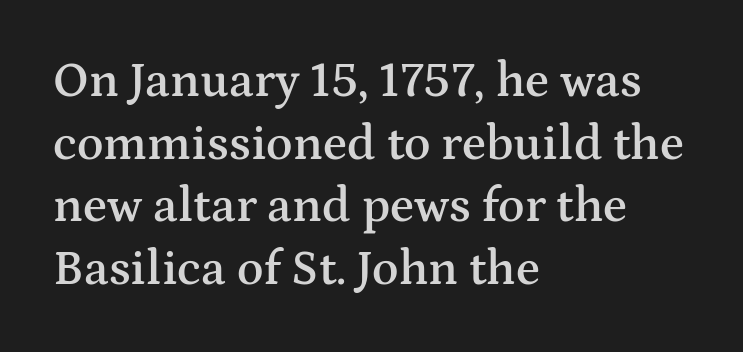
Q: Is the text bold? A: Semi-bold.
Q: Is the text italic (slanted)? A: No, it is upright.
Q: Is the typeface a serif or a sans-serif typeface? A: Serif.
Q: Is the text underlined? A: No.
Q: How is the paragraph aligned? A: Left-aligned.
Q: Is the spacing between letters normal or unusually wide? A: Normal.
Q: Is the spacing between lines tight, normal or loose? A: Normal.
Q: Width (condensed, normal, or wide)? A: Wide.
Q: Stroke contrast? A: Medium.
Q: x-height? A: Medium.
Q: Monospaced? A: No.
